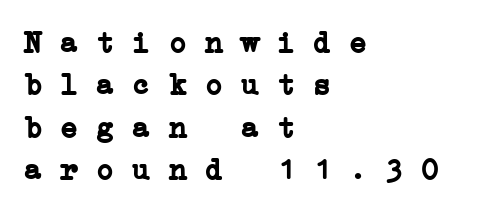
The image shows 30 px semibold, wide serif type, monospaced; set left-aligned, normal line spacing (1.41x), normal letter spacing, not underlined; low stroke contrast and a medium x-height.
